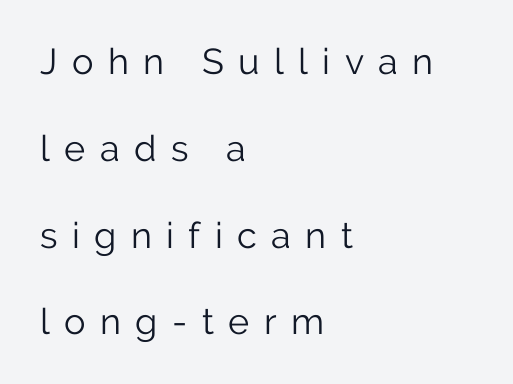
Notice how the passage keeps a crisp vertical edge on the left only. The letters stand straight up with perfectly vertical stems. Is this a sans? Yes — the strokes have no serifs. The face used here is rendered with a markedly widened letterfit. Ink coverage per letter is moderate at most.
